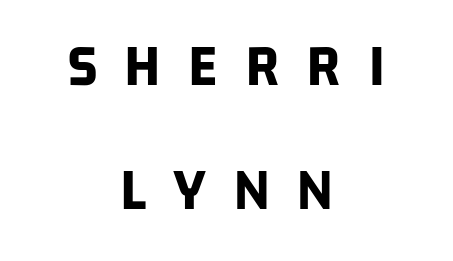
The image shows 61 px bold, condensed sans-serif type; set centered, loose line spacing (2.04x), unusually wide letter spacing (+0.45 em), not underlined; low stroke contrast and a large x-height.
